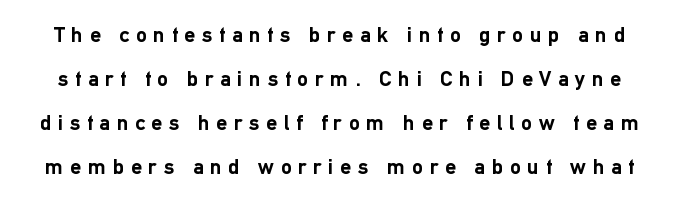
{"italic": "no", "bold": "yes", "underline": "no", "line_spacing": "loose", "line_spacing_ratio": 2.0, "letter_spacing": "wide", "letter_spacing_em": 0.3, "glyph_px": 22}
